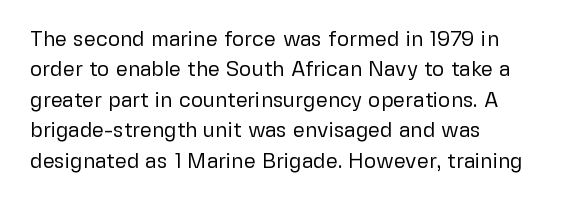
{"italic": "no", "bold": "no", "underline": "no", "align": "left", "line_spacing": "normal", "line_spacing_ratio": 1.45, "letter_spacing": "normal", "letter_spacing_em": 0.0, "glyph_px": 21}
